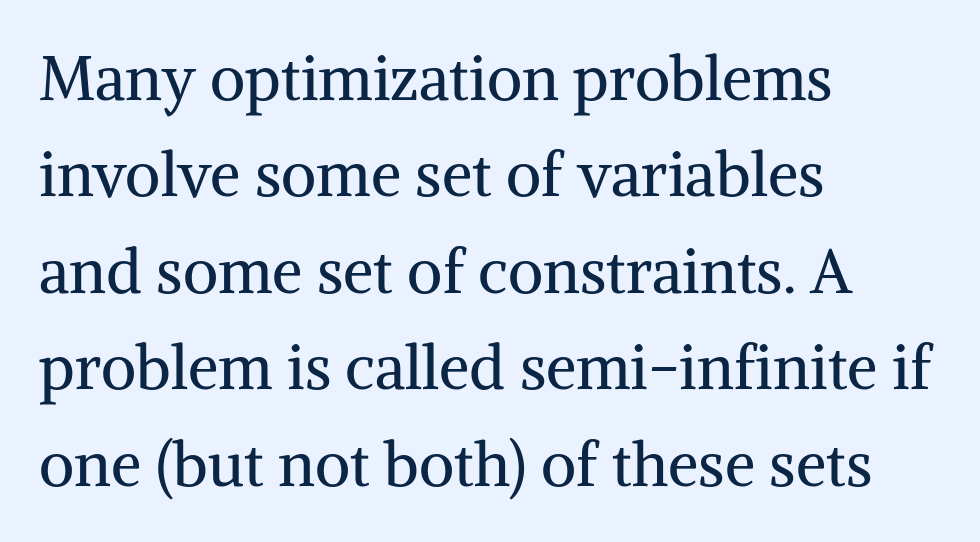
{"serif": "yes", "italic": "no", "bold": "no", "weight": "regular", "width": "normal", "stroke_contrast": "medium", "x_height": "medium", "monospaced": "no", "underline": "no", "align": "left", "line_spacing": "normal", "line_spacing_ratio": 1.58, "letter_spacing": "normal", "letter_spacing_em": 0.0, "glyph_px": 61}
